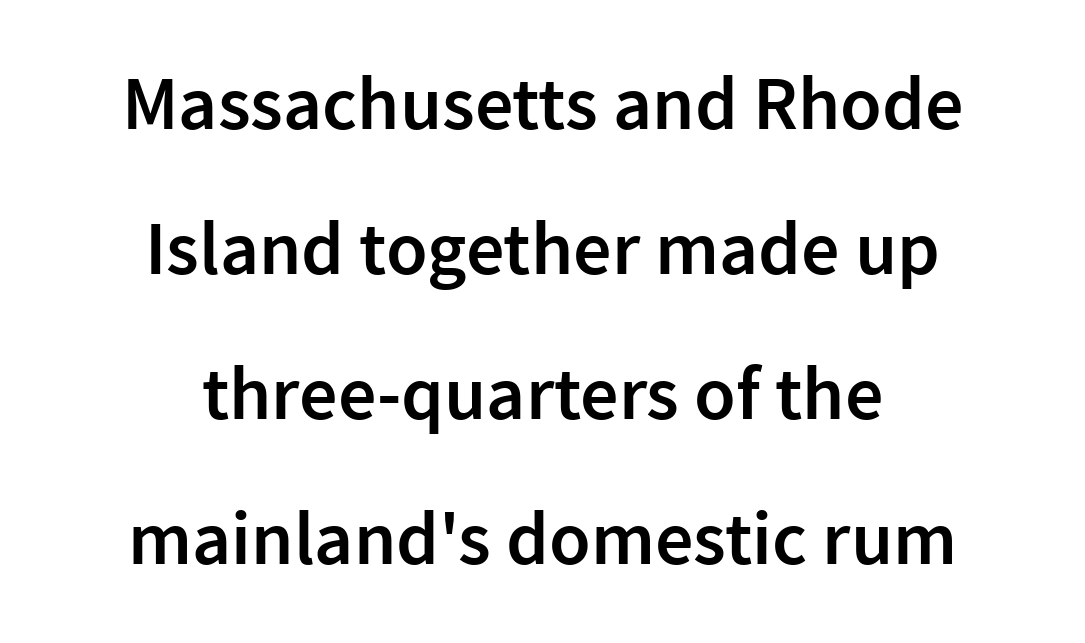
The image shows 76 px semibold sans-serif type, upright; set centered, loose line spacing (1.91x), normal letter spacing, not underlined; low stroke contrast and a medium x-height.
